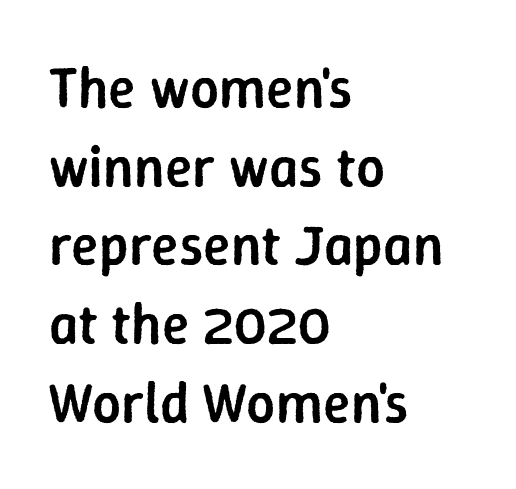
{"serif": "no", "italic": "no", "bold": "semi", "weight": "semibold", "width": "normal", "stroke_contrast": "low", "x_height": "medium", "monospaced": "no", "underline": "no", "align": "left", "line_spacing": "normal", "line_spacing_ratio": 1.38, "letter_spacing": "normal", "letter_spacing_em": 0.0, "glyph_px": 57}
